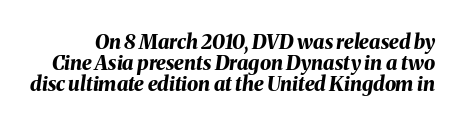
The text carries the slant typical of an italic or oblique font. One glance says dense: line gaps are narrower than usual. I'd describe the lettering as bold — thick and assertive. The face used here is rendered with its standard letterfit. Only glyphs here, with clear space below each row.
